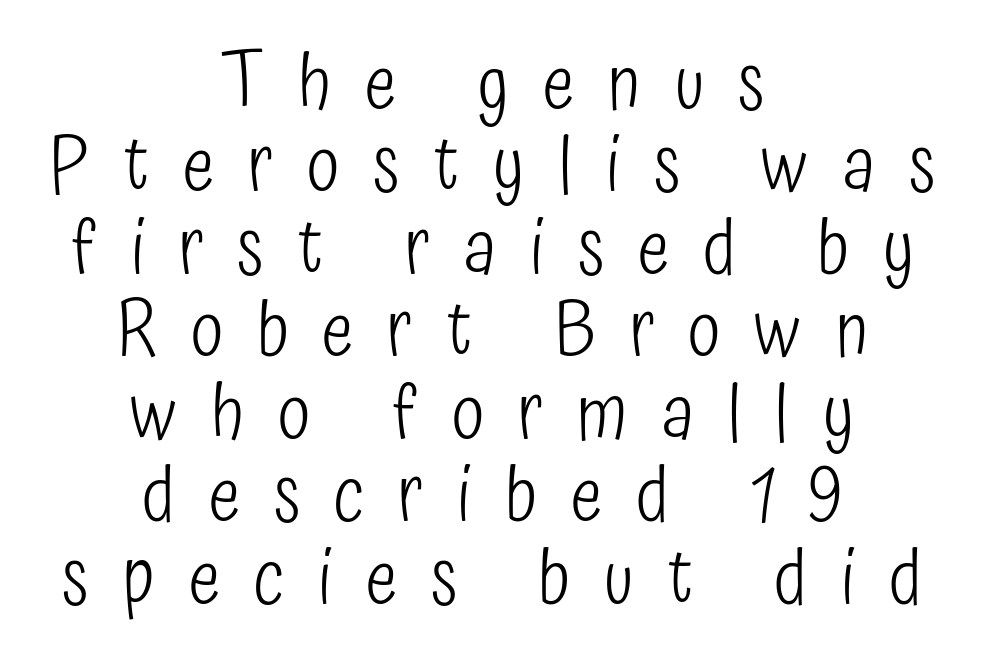
The image shows 75 px light, condensed sans-serif type, upright; set centered, tight line spacing (1.1x), unusually wide letter spacing (+0.45 em), not underlined; low stroke contrast and a medium x-height.
